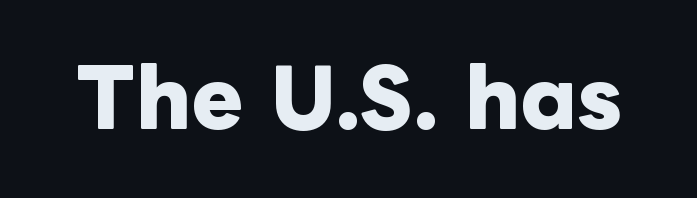
Q: Is the text bold? A: Yes.
Q: Is the text italic (slanted)? A: No, it is upright.
Q: Is the text underlined? A: No.
Q: Is the spacing between letters normal or unusually wide? A: Normal.
Q: Width (condensed, normal, or wide)? A: Normal.
Q: Stroke contrast? A: Low.
Q: x-height? A: Medium.
Q: Monospaced? A: No.
